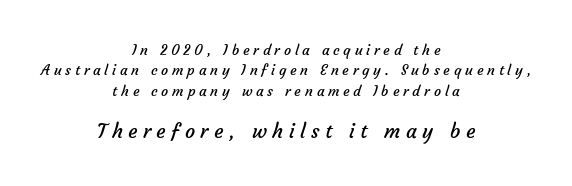
Q: Is the text bold? A: No.
Q: Is the text underlined? A: No.
Q: How is the paragraph aligned? A: Centered.
Q: Is the spacing between letters normal or unusually wide? A: Unusually wide.
Q: Is the spacing between lines tight, normal or loose? A: Normal.
Q: Which block of text is set in a larger size, the first (top) or the second (bottom)? A: The second (bottom) one.
